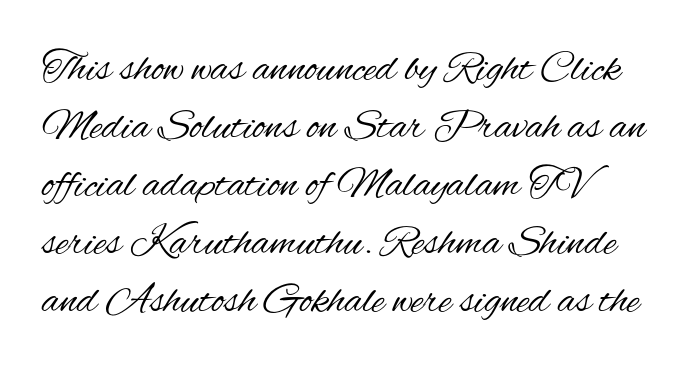
Look at the bottom of the vertical strokes: they stop flat, with no serifs. How are the letters spaced? Ordinarily, with no added tracking. Type without underlining.
